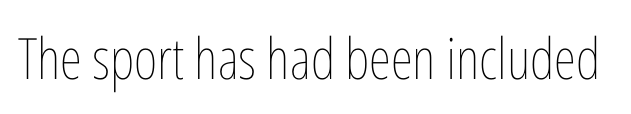
Q: Is the text bold? A: No.
Q: Is the text italic (slanted)? A: No, it is upright.
Q: Is the text underlined? A: No.
Q: Is the spacing between letters normal or unusually wide? A: Normal.
Q: Width (condensed, normal, or wide)? A: Condensed.
Q: Stroke contrast? A: Low.
Q: x-height? A: Medium.
Q: Monospaced? A: No.
